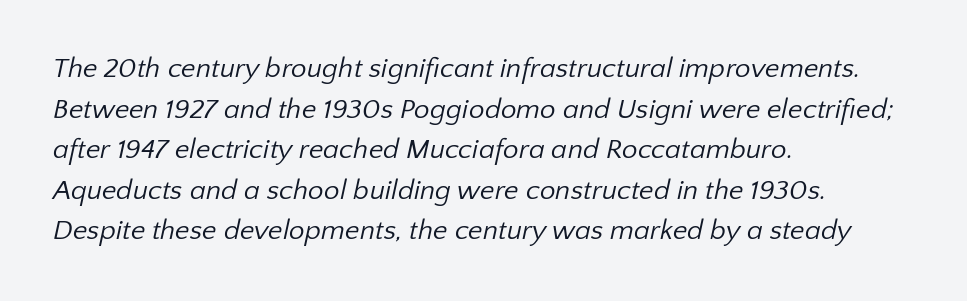
Q: Is the text bold? A: No.
Q: Is the typeface a serif or a sans-serif typeface? A: Sans-serif.
Q: Is the text underlined? A: No.
Q: How is the paragraph aligned? A: Left-aligned.
Q: Is the spacing between letters normal or unusually wide? A: Normal.
Q: Is the spacing between lines tight, normal or loose? A: Normal.
Q: Width (condensed, normal, or wide)? A: Normal.
Q: Stroke contrast? A: Low.
Q: x-height? A: Medium.
Q: Monospaced? A: No.
